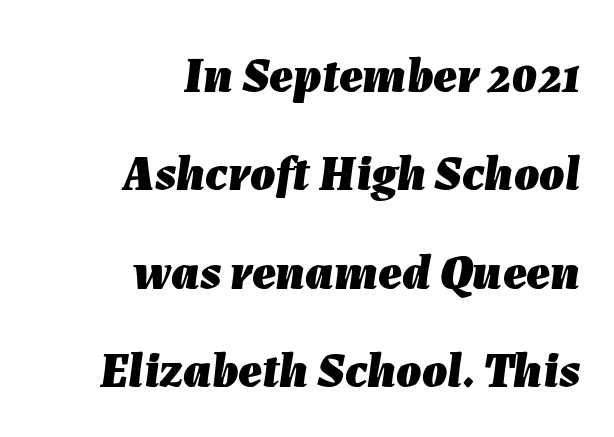
The letters advance in unequal steps, a hallmark of proportional type. Words float on clear page, feet unadorned. This rendering leaves character spacing at its baseline value. Its strokes are broad and dark, the hallmark of bold type.
